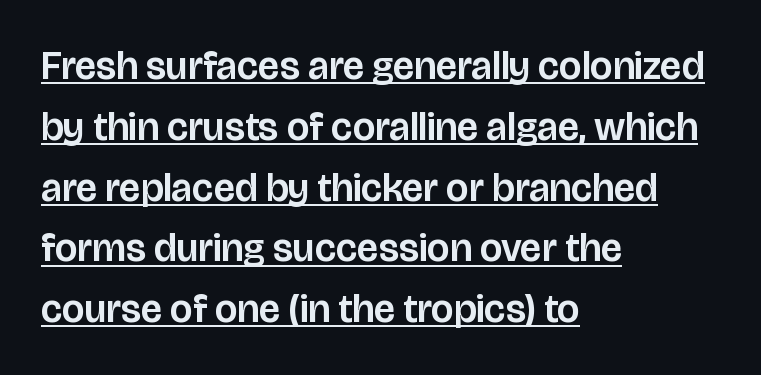
Has an underline been added? It has. Style check: upright. The text was rendered using a sans face with plain stroke endings. Is this a fixed-width face? No — the glyphs have proportional, varying widths.
